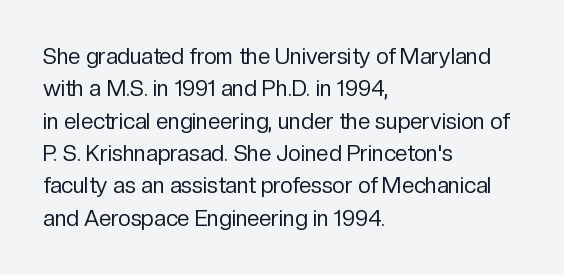
{"italic": "no", "bold": "no", "underline": "no", "align": "left", "line_spacing": "normal", "line_spacing_ratio": 1.47, "letter_spacing": "normal", "letter_spacing_em": 0.0, "glyph_px": 22}
